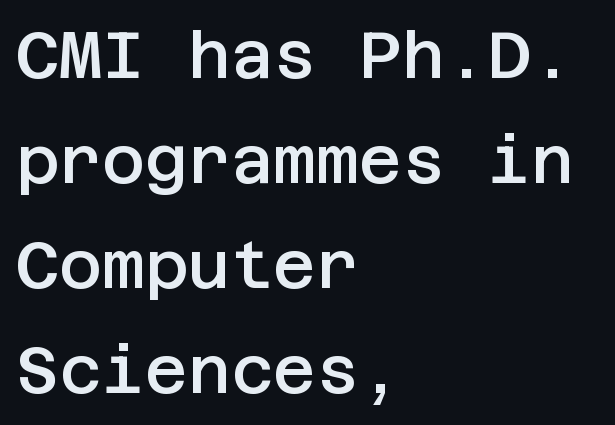
The image shows 66 px semibold sans-serif type, upright; set left-aligned, normal line spacing (1.59x), normal letter spacing, not underlined; low stroke contrast and a large x-height.
